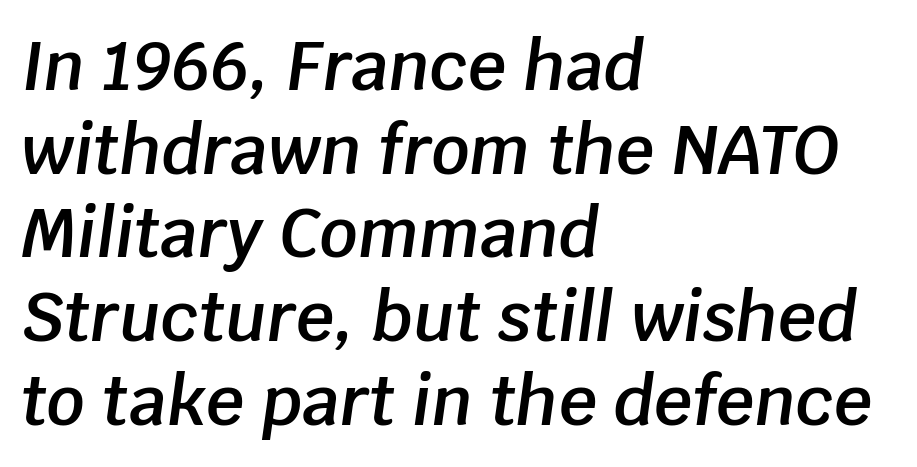
Q: Is the text bold? A: Semi-bold.
Q: Is the text italic (slanted)? A: Yes, it leans right by about 8 degrees.
Q: Is the text underlined? A: No.
Q: How is the paragraph aligned? A: Left-aligned.
Q: Is the spacing between letters normal or unusually wide? A: Normal.
Q: Is the spacing between lines tight, normal or loose? A: Normal.
Q: Width (condensed, normal, or wide)? A: Normal.
Q: Stroke contrast? A: Low.
Q: x-height? A: Large.
Q: Monospaced? A: No.
